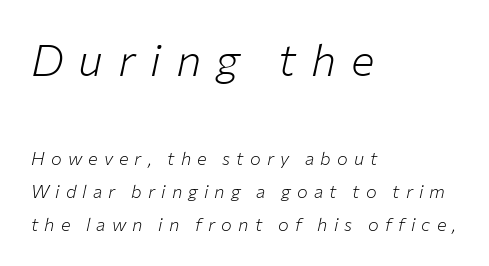
The image shows 44 px light type, italic (leaning right); set left-aligned, line spacing 1.82x, unusually wide letter spacing (+0.34 em), not underlined; the first (top) block is 2.44x larger; low stroke contrast and a medium x-height.
